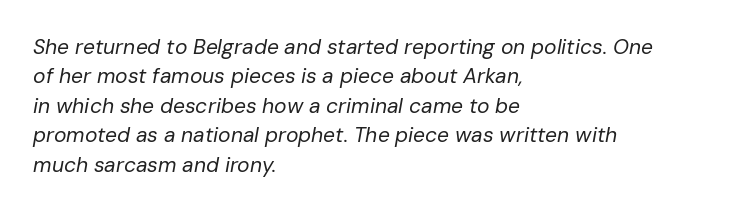
{"italic": "yes", "lean": "right", "slant_degrees": 10, "bold": "no", "underline": "no", "align": "left", "line_spacing": "normal", "line_spacing_ratio": 1.4, "letter_spacing": "normal", "letter_spacing_em": 0.0, "glyph_px": 21}
